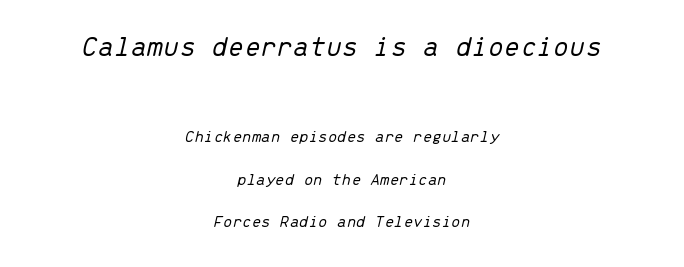
Students, observe: this is what heavily led, spacious text looks like. Quick note: italic. The font sits on the lighter half of the weight spectrum, regular included. Every character here occupies the same horizontal width, giving the sample a typewriter-like rhythm.
